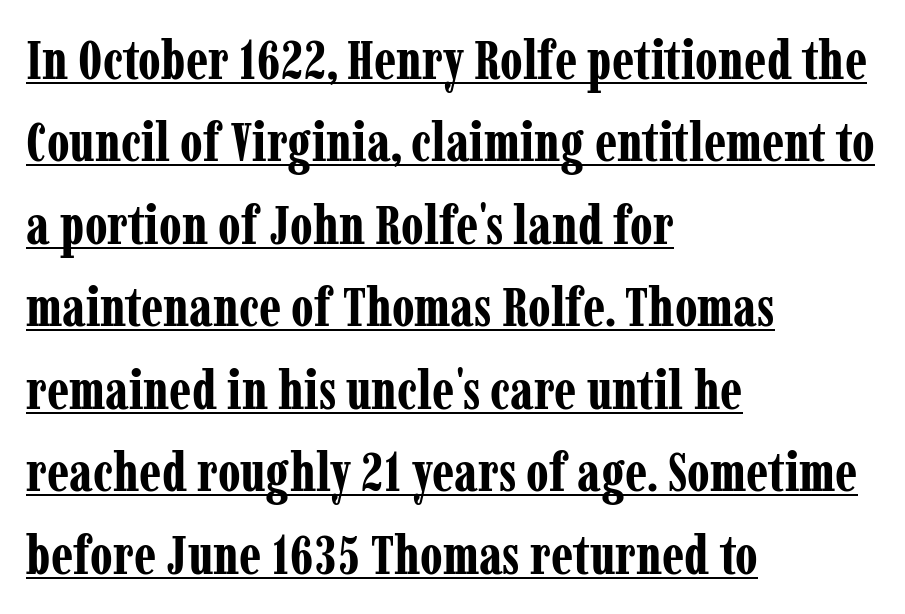
Do the characters align in a grid? No, the font is proportional. This rendering leaves character spacing at its baseline value. Quick note: underline on. Characters remain perfectly vertical along every line. The font is running at its bold setting.
